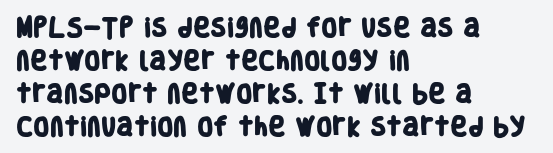
Q: Is the text bold? A: Yes.
Q: Is the text underlined? A: No.
Q: How is the paragraph aligned? A: Left-aligned.
Q: Is the spacing between letters normal or unusually wide? A: Normal.
Q: Is the spacing between lines tight, normal or loose? A: Normal.
